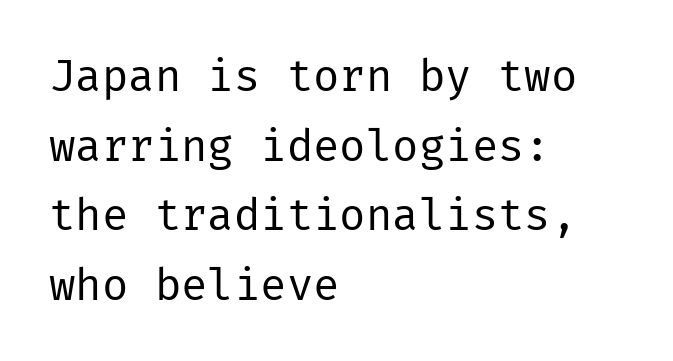
Between one letter and the next there's only the usual sliver of space. The text was rendered using a sans face with plain stroke endings. Vertically, the passage feels balanced, rows spaced as you'd expect. Is the block centered? No — it sits flush against the left margin. Each row of text sits above clean, open space. If you drew a line through each stem, it would be perfectly vertical.
